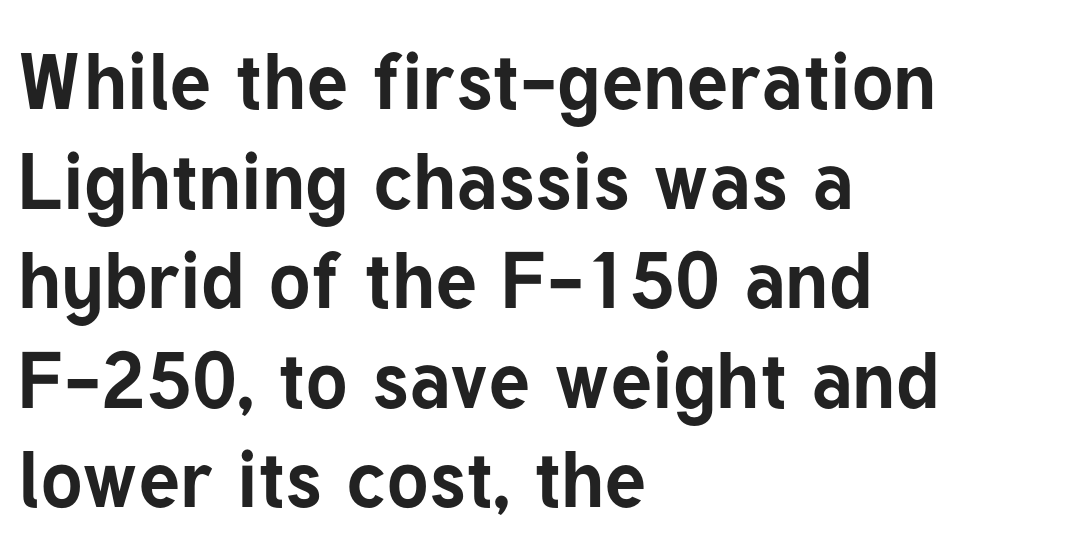
The image shows 79 px bold sans-serif type, upright; set left-aligned, normal line spacing (1.26x), normal letter spacing, not underlined; low stroke contrast and a medium x-height.
